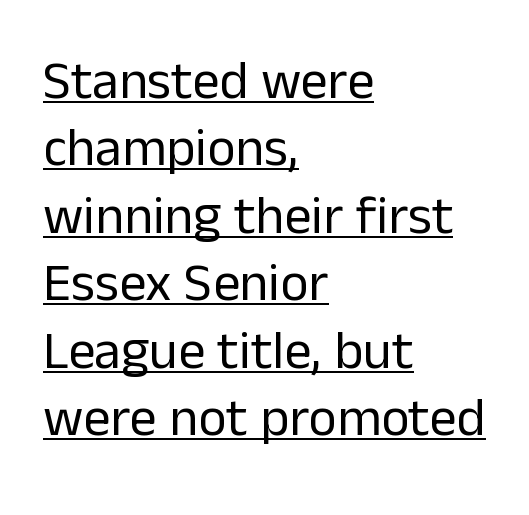
Q: Is the text bold? A: No.
Q: Is the text italic (slanted)? A: No, it is upright.
Q: Is the typeface a serif or a sans-serif typeface? A: Sans-serif.
Q: Is the text underlined? A: Yes.
Q: How is the paragraph aligned? A: Left-aligned.
Q: Is the spacing between letters normal or unusually wide? A: Normal.
Q: Is the spacing between lines tight, normal or loose? A: Normal.
Q: Width (condensed, normal, or wide)? A: Normal.
Q: Stroke contrast? A: Low.
Q: x-height? A: Medium.
Q: Monospaced? A: No.
